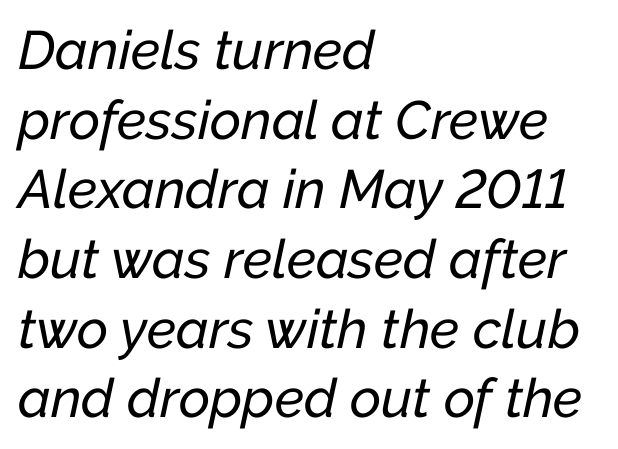
{"italic": "yes", "lean": "right", "slant_degrees": 12, "width": "normal", "stroke_contrast": "low", "x_height": "medium", "monospaced": "no", "underline": "no", "align": "left", "line_spacing": "normal", "line_spacing_ratio": 1.29, "letter_spacing": "normal", "letter_spacing_em": 0.0, "glyph_px": 54}
